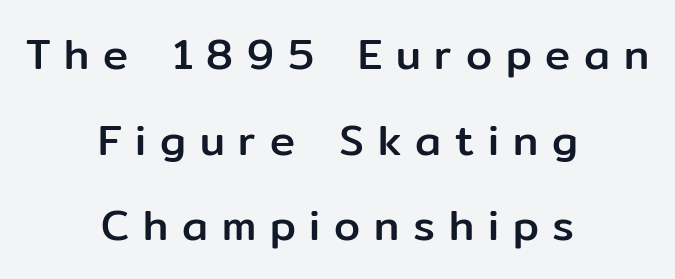
The image shows 42 px sans-serif type, upright; set centered, loose line spacing (2.04x), unusually wide letter spacing (+0.33 em), not underlined; low stroke contrast and a medium x-height.
